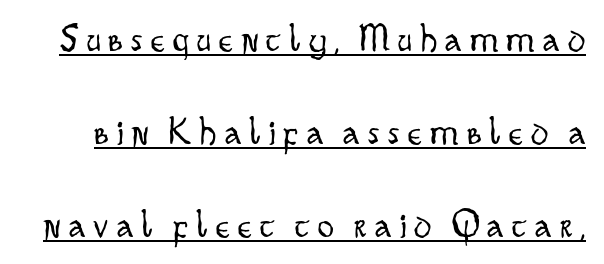
The image shows 40 px light, condensed sans-serif type, upright; set loose line spacing (2.32x), unusually wide letter spacing (+0.21 em), underlined; low stroke contrast and a small x-height.
